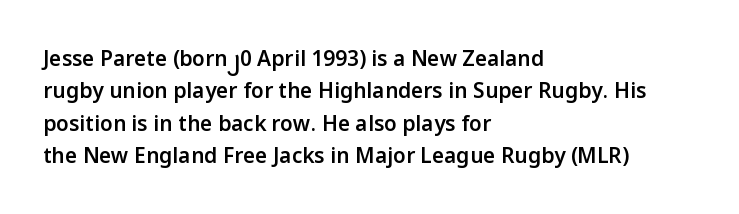
The image shows 21 px text type, upright; set left-aligned, normal line spacing (1.54x), normal letter spacing, not underlined.
